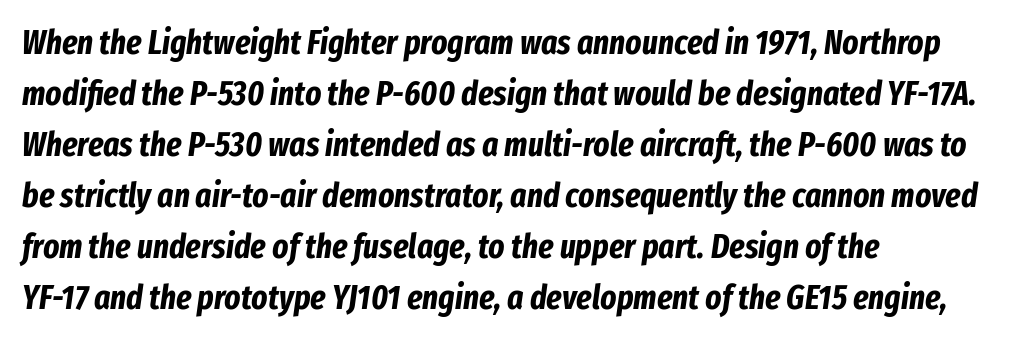
{"italic": "yes", "lean": "right", "slant_degrees": 8, "bold": "yes", "weight": "bold", "width": "condensed", "stroke_contrast": "low", "x_height": "medium", "monospaced": "no", "underline": "no", "align": "left", "line_spacing": "normal", "line_spacing_ratio": 1.5, "letter_spacing": "normal", "letter_spacing_em": 0.0, "glyph_px": 34}
